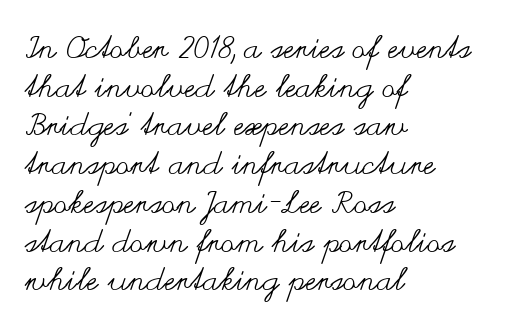
{"bold": "no", "weight": "regular", "width": "wide", "stroke_contrast": "medium", "x_height": "small", "monospaced": "no", "underline": "no", "align": "left", "line_spacing": "normal", "line_spacing_ratio": 1.25, "letter_spacing": "normal", "letter_spacing_em": 0.0, "glyph_px": 31}
